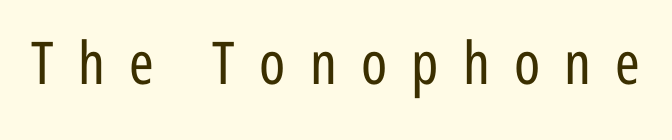
The passage shown has open, widely tracked lettering throughout. Think of a printed novel: that variable character pitch is what you see here. Unbolded letterforms with no extra heft. The letters stand upright; this is a roman face.
